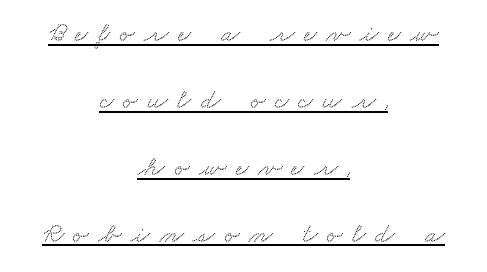
{"serif": "yes", "width": "wide", "stroke_contrast": "medium", "x_height": "small", "monospaced": "no", "underline": "yes", "align": "center", "line_spacing": "loose", "line_spacing_ratio": 2.39, "letter_spacing": "wide", "letter_spacing_em": 0.34, "glyph_px": 28}
